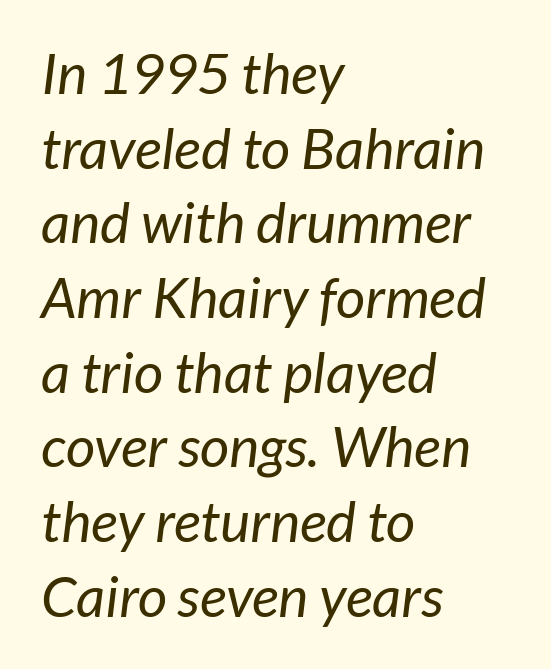
Honestly, there is no underline to notice here at all. The letters sit at their default tracking, neither squeezed nor spread. This is not heavy type; no bold has been used. Rows of type keep a routine distance in the vertical direction. Examine the stroke ends and you'll find no serifs.
